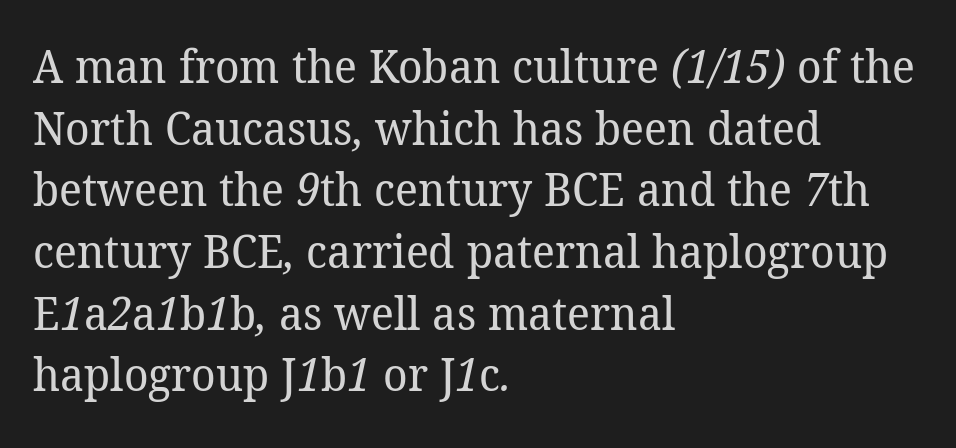
The paragraph has a hard left edge and a soft right edge. Observe the ordinary spacing: letters are neighbours, not strangers. The typeface has the unassuming heft of standard copy or less. To sum up the face: it has serifs. The foot of each line stays bare and open. Here the designer chose a conventional face with non-uniform glyph widths.
